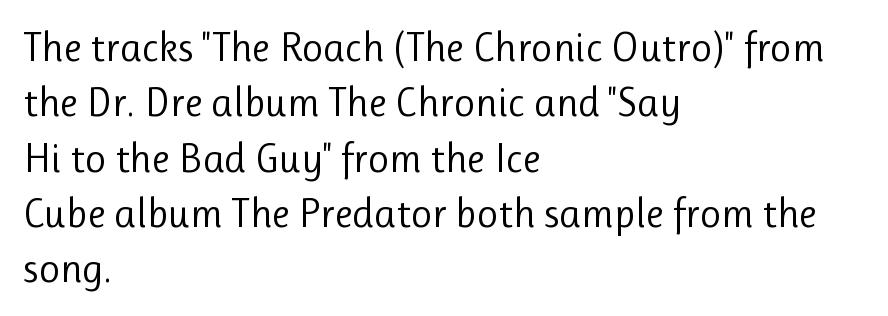
The image shows 41 px regular-weight sans-serif type, upright; set left-aligned, normal line spacing (1.35x), normal letter spacing, not underlined; low stroke contrast and a medium x-height.
